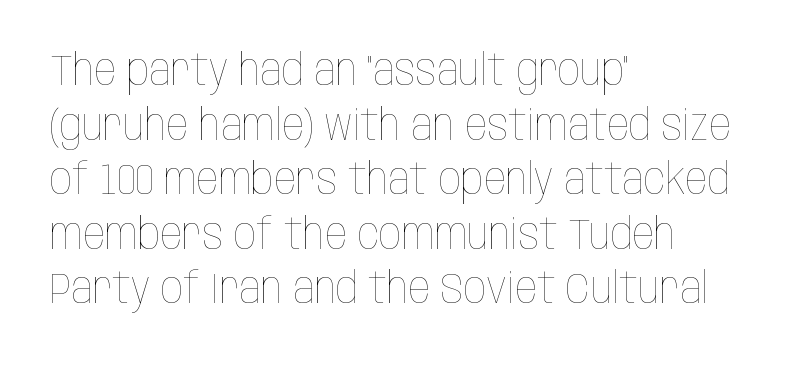
The weight tops out at a normal text grade. Any mark beneath the type? The region is blank. This sample has the flowing, uneven cadence of proportional lettering. Spacing between characters is what you'd get straight out of the box.
